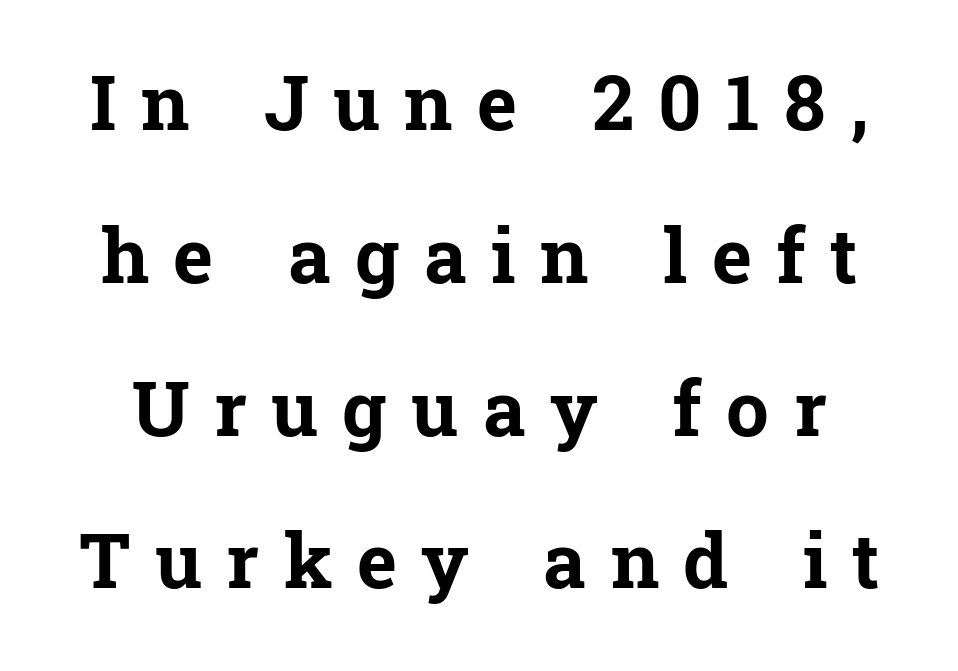
The image shows 76 px bold serif type, upright; set loose line spacing (2.01x), unusually wide letter spacing (+0.32 em), not underlined; low stroke contrast and a medium x-height.
